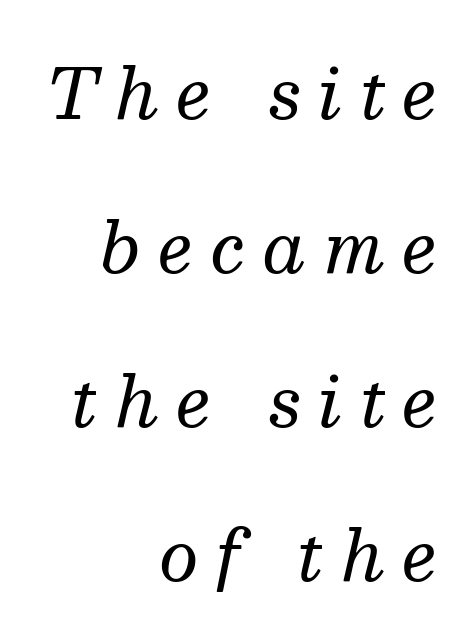
{"serif": "yes", "italic": "yes", "lean": "right", "slant_degrees": 13, "bold": "no", "weight": "regular", "width": "normal", "stroke_contrast": "medium", "x_height": "medium", "monospaced": "no", "underline": "no", "align": "right", "line_spacing": "loose", "line_spacing_ratio": 2.23, "letter_spacing": "wide", "letter_spacing_em": 0.26, "glyph_px": 69}
